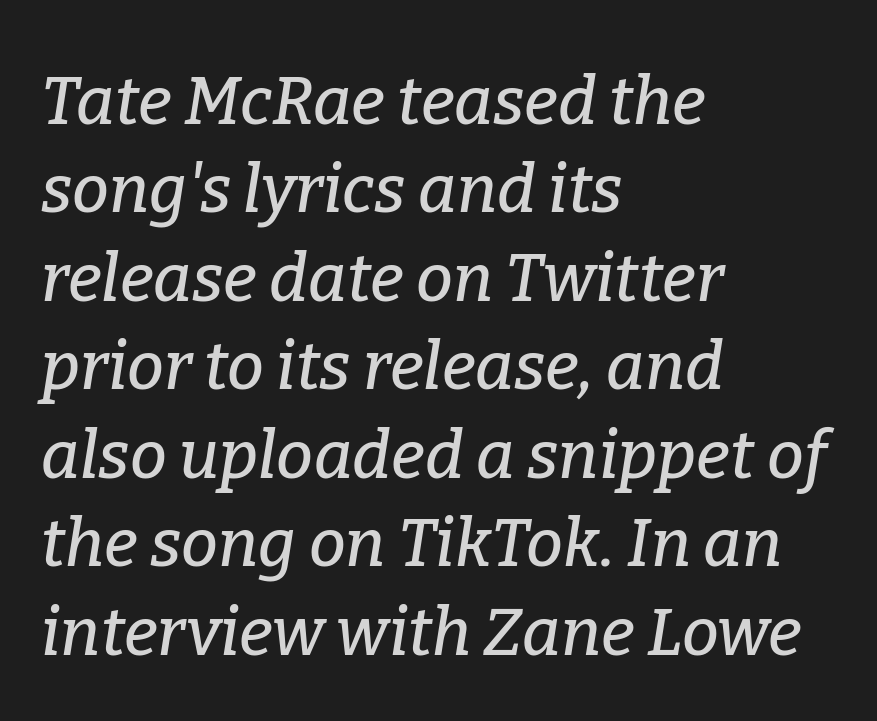
Q: Is the text italic (slanted)? A: Yes, it leans right by about 9 degrees.
Q: Is the typeface a serif or a sans-serif typeface? A: Serif.
Q: Is the text underlined? A: No.
Q: How is the paragraph aligned? A: Left-aligned.
Q: Is the spacing between letters normal or unusually wide? A: Normal.
Q: Is the spacing between lines tight, normal or loose? A: Normal.
Q: Width (condensed, normal, or wide)? A: Normal.
Q: Stroke contrast? A: Low.
Q: x-height? A: Medium.
Q: Monospaced? A: No.
